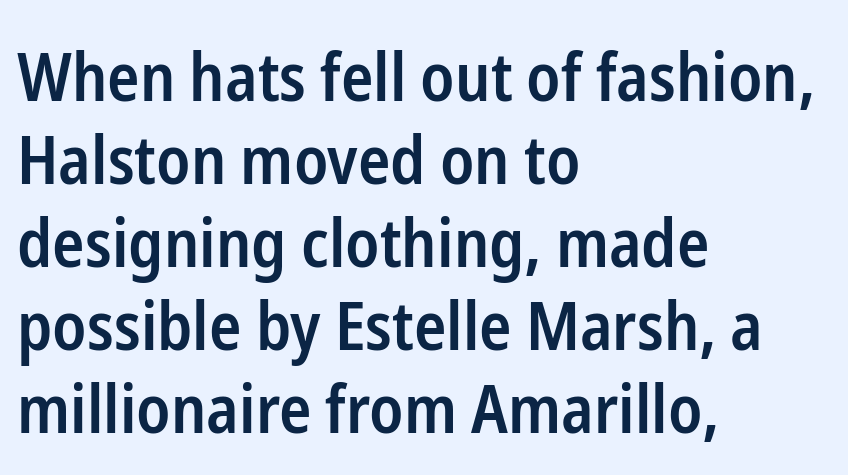
Honestly, there is no underline to notice here at all. These lines carry some extra weight — a demibold, not a full bold. It's the straight-up-and-down kind of type. The passage shown has conventional tracking throughout. These lines stack with their left ends in a neat column. This sample has the flowing, uneven cadence of proportional lettering.
